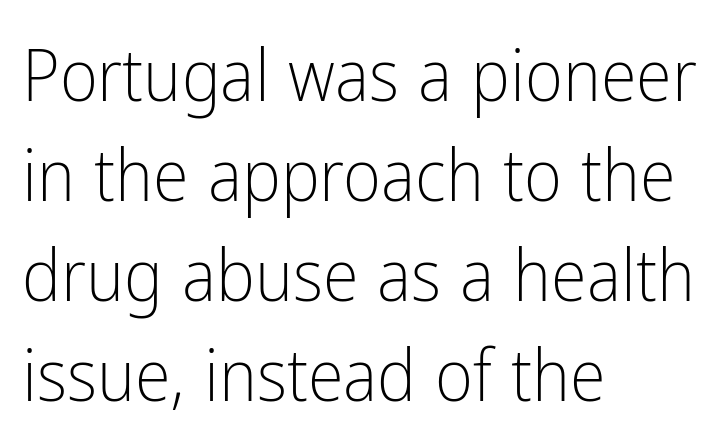
Q: Is the text bold? A: No.
Q: Is the text italic (slanted)? A: No, it is upright.
Q: Is the typeface a serif or a sans-serif typeface? A: Sans-serif.
Q: Is the text underlined? A: No.
Q: How is the paragraph aligned? A: Left-aligned.
Q: Is the spacing between letters normal or unusually wide? A: Normal.
Q: Is the spacing between lines tight, normal or loose? A: Normal.
Q: Width (condensed, normal, or wide)? A: Condensed.
Q: Stroke contrast? A: Low.
Q: x-height? A: Medium.
Q: Monospaced? A: No.
